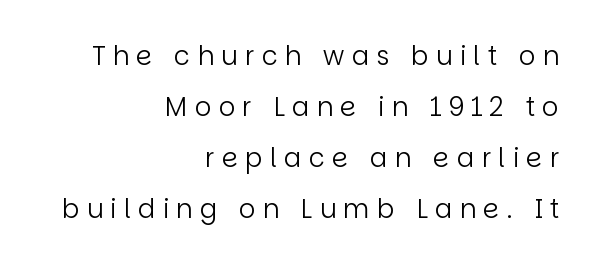
{"italic": "no", "bold": "no", "underline": "no", "align": "right", "line_spacing": "loose", "line_spacing_ratio": 1.96, "letter_spacing": "wide", "letter_spacing_em": 0.28, "glyph_px": 26}
